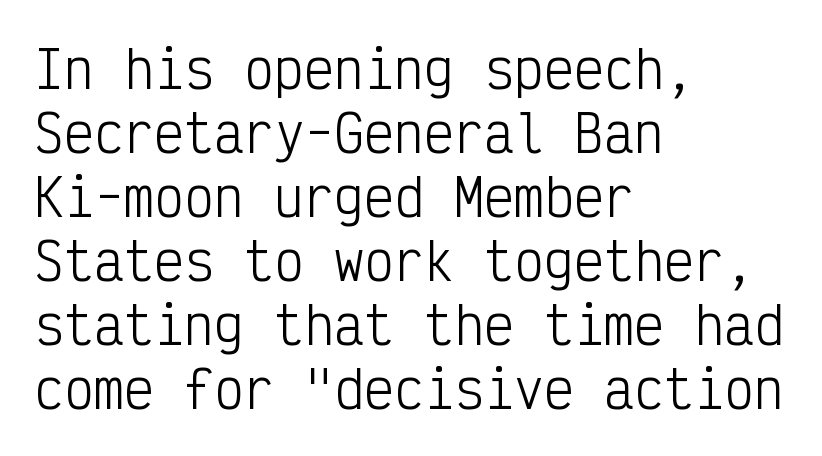
Q: Is the text bold? A: No.
Q: Is the text italic (slanted)? A: No, it is upright.
Q: Is the typeface a serif or a sans-serif typeface? A: Sans-serif.
Q: Is the text underlined? A: No.
Q: How is the paragraph aligned? A: Left-aligned.
Q: Is the spacing between letters normal or unusually wide? A: Normal.
Q: Is the spacing between lines tight, normal or loose? A: Normal.
Q: Width (condensed, normal, or wide)? A: Condensed.
Q: Stroke contrast? A: Low.
Q: x-height? A: Medium.
Q: Monospaced? A: Yes.
